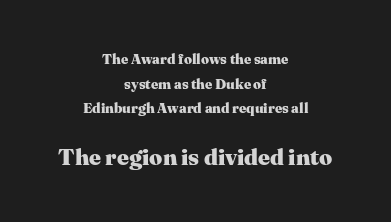
Q: Is the text bold? A: Yes.
Q: Is the text italic (slanted)? A: No, it is upright.
Q: Is the text underlined? A: No.
Q: How is the paragraph aligned? A: Centered.
Q: Is the spacing between letters normal or unusually wide? A: Normal.
Q: Which block of text is set in a larger size, the first (top) or the second (bottom)? A: The second (bottom) one.
